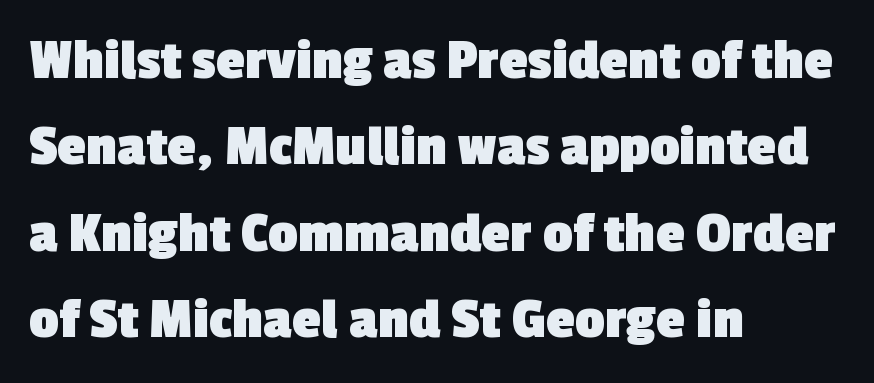
The specimen omits any rule beneath the text block's lines. Reading down the block, your eye returns to a fixed left position each line. Here the glyphs are tracked normally, forming tight word shapes. Does the leading feel generous? No, just average.
